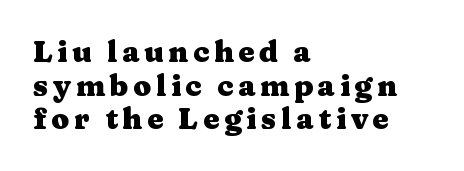
{"serif": "yes", "italic": "no", "bold": "yes", "weight": "heavy", "width": "wide", "stroke_contrast": "medium", "x_height": "medium", "monospaced": "no", "underline": "no", "align": "left", "line_spacing_ratio": 1.16, "glyph_px": 29}
